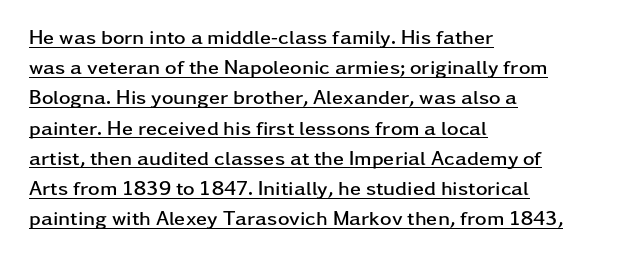
The image shows 20 px bold type, upright; set left-aligned, normal line spacing (1.51x), normal letter spacing, underlined.
